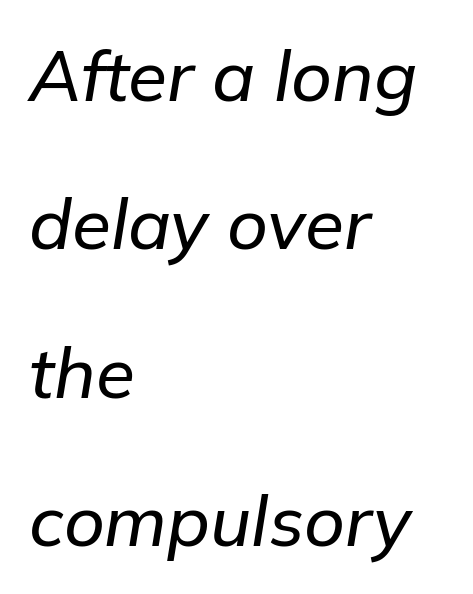
{"italic": "yes", "lean": "right", "slant_degrees": 9, "width": "normal", "stroke_contrast": "low", "x_height": "medium", "monospaced": "no", "underline": "no", "align": "left", "line_spacing": "loose", "line_spacing_ratio": 2.09, "letter_spacing": "normal", "letter_spacing_em": 0.0, "glyph_px": 71}
